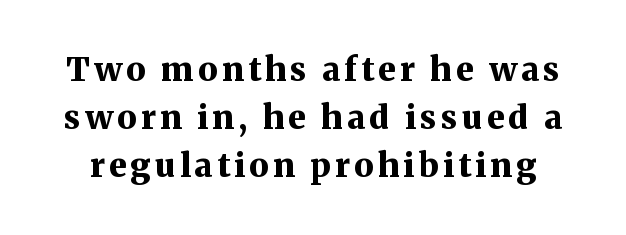
{"serif": "yes", "italic": "no", "bold": "yes", "weight": "bold", "width": "normal", "stroke_contrast": "medium", "x_height": "medium", "monospaced": "no", "underline": "no", "line_spacing": "normal", "line_spacing_ratio": 1.45, "glyph_px": 33}
